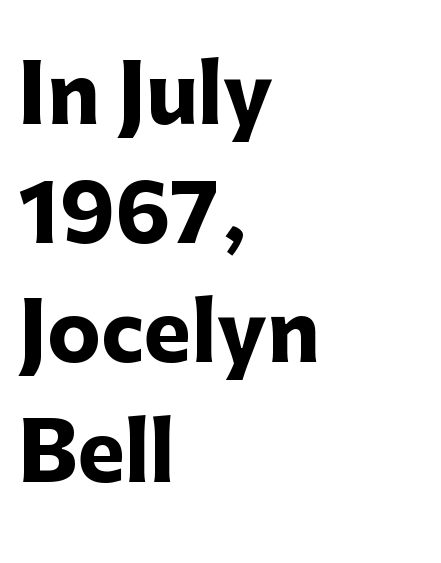
The image shows 80 px heavy sans-serif type, upright; set left-aligned, normal line spacing (1.49x), normal letter spacing, not underlined; low stroke contrast and a medium x-height.
